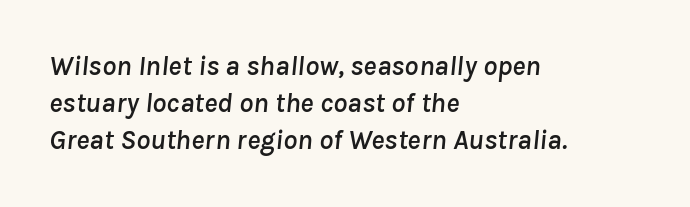
Q: Is the text italic (slanted)? A: Yes, it leans right by about 8 degrees.
Q: Is the text underlined? A: No.
Q: How is the paragraph aligned? A: Left-aligned.
Q: Is the spacing between letters normal or unusually wide? A: Normal.
Q: Is the spacing between lines tight, normal or loose? A: Normal.
Q: Width (condensed, normal, or wide)? A: Normal.
Q: Stroke contrast? A: Low.
Q: x-height? A: Medium.
Q: Monospaced? A: No.
